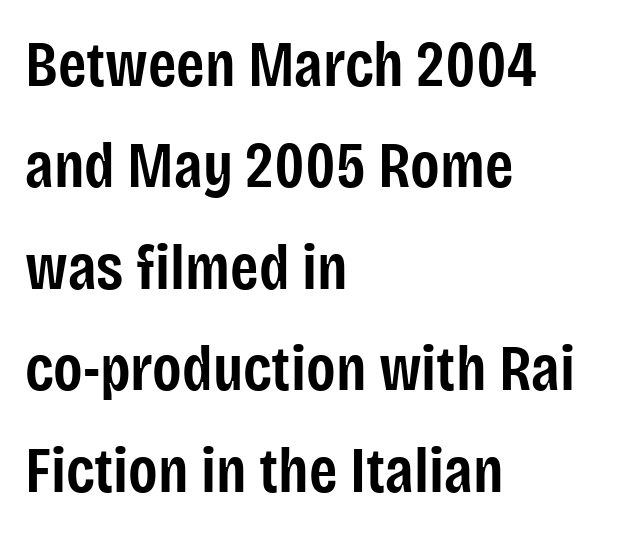
The image shows 65 px semibold, condensed sans-serif type, upright; set left-aligned, normal line spacing (1.56x), normal letter spacing, not underlined; low stroke contrast and a large x-height.
